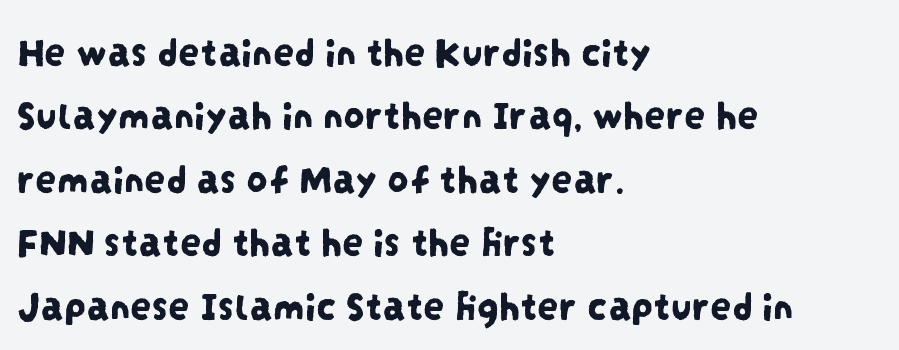
The image shows 42 px condensed sans-serif type; set left-aligned, normal line spacing (1.51x), normal letter spacing, not underlined; low stroke contrast and a large x-height.
